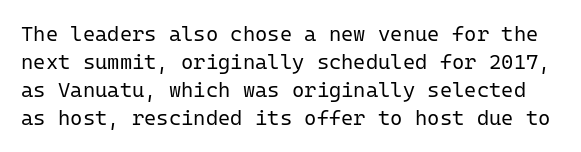
{"italic": "no", "bold": "no", "underline": "no", "line_spacing": "normal", "line_spacing_ratio": 1.34, "letter_spacing": "normal", "letter_spacing_em": 0.0, "glyph_px": 21}
